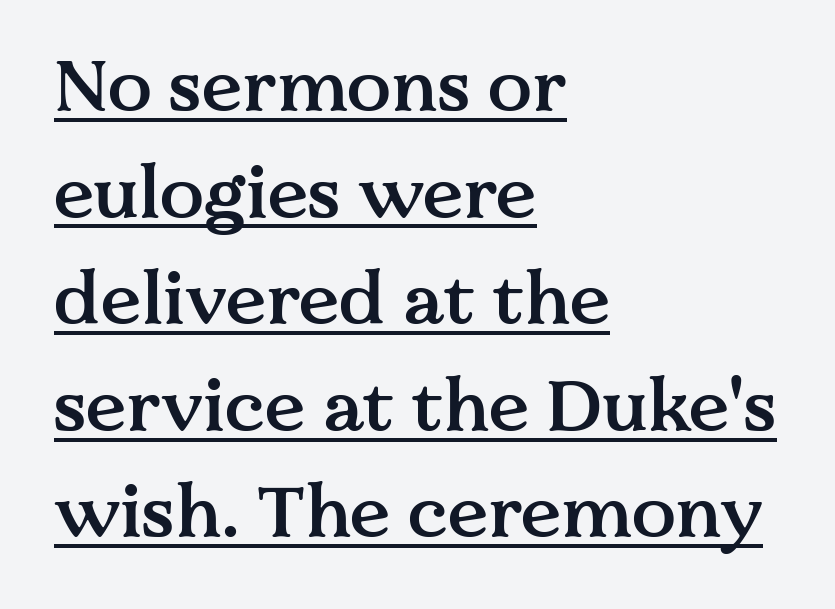
Honestly, the underline is the first thing you notice here. In terms of letterspacing, this is plain default setting. The glyphs in this specimen are seriffed. Casual observation: everything's shoved over to the left. The glyphs have the mass of a demibold cut, below bold.
